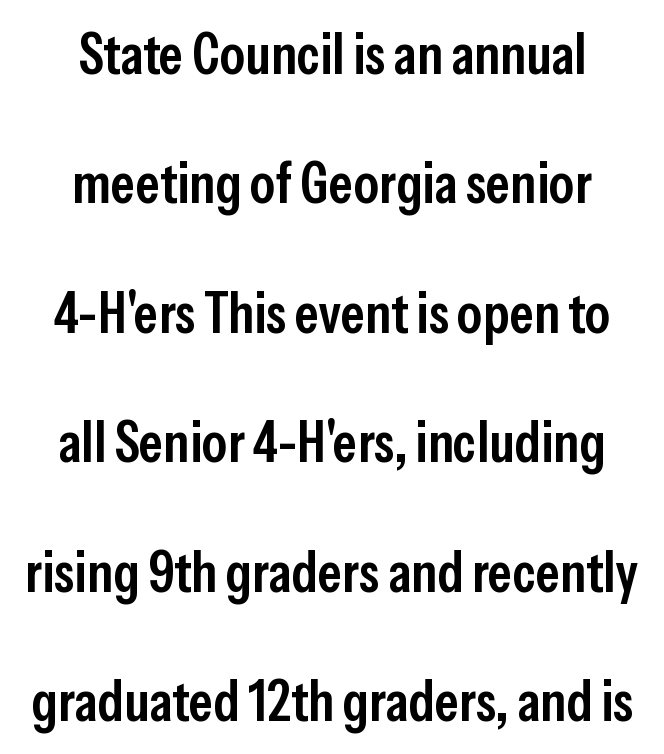
The lines in this sample share a center point and differ in where they start and stop. Note the varied advance widths — an 'i' is clearly narrower than an 'm'. The axis of the letterforms is exactly vertical. The rendering uses a large line-height, opening up the rows. The typeface chosen for these lines omits serifs.
